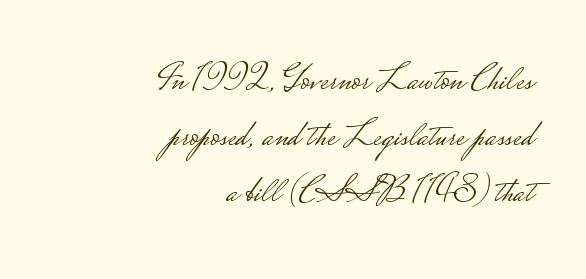
The image shows 38 px light, wide sans-serif type; set right-aligned, normal line spacing (1.47x), normal letter spacing, not underlined; low stroke contrast.
